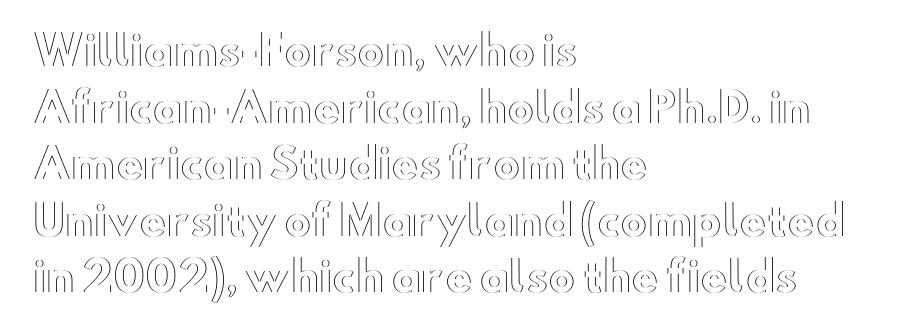
Q: Is the text italic (slanted)? A: No, it is upright.
Q: Is the text underlined? A: No.
Q: How is the paragraph aligned? A: Left-aligned.
Q: Is the spacing between letters normal or unusually wide? A: Normal.
Q: Is the spacing between lines tight, normal or loose? A: Normal.
Q: Width (condensed, normal, or wide)? A: Wide.
Q: x-height? A: Small.
Q: Monospaced? A: No.
